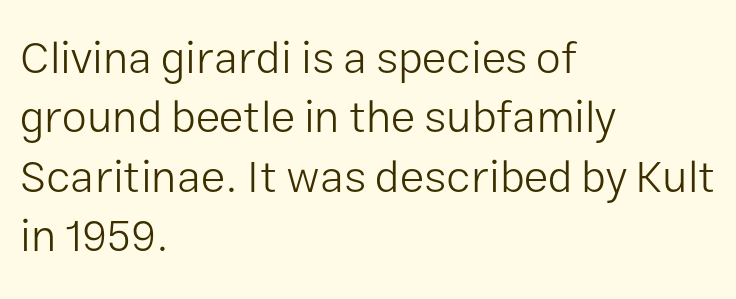
A typesetter would label this face a sans. A typesetter would call this zero additional tracking. Looks like regular typesetting: each glyph gets only the width it needs. Letters have the restrained weight of plain body copy at most.
